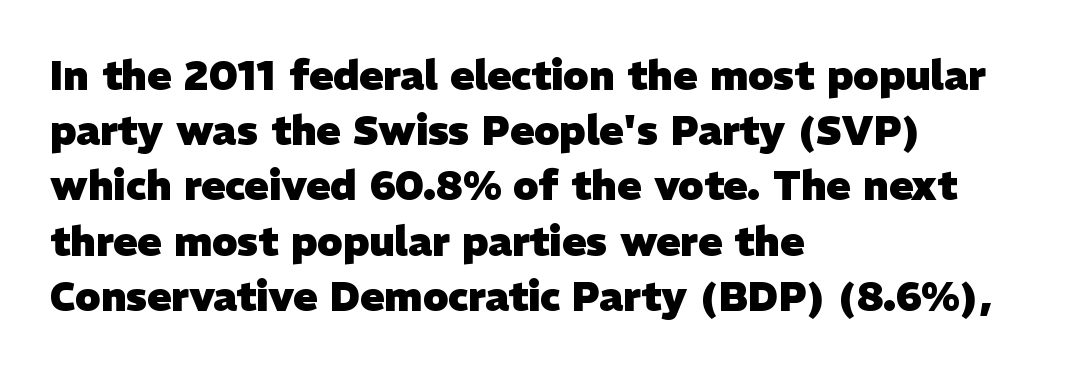
{"serif": "no", "bold": "yes", "weight": "heavy", "width": "normal", "stroke_contrast": "low", "x_height": "medium", "monospaced": "no", "underline": "no", "align": "left", "line_spacing": "normal", "line_spacing_ratio": 1.38, "letter_spacing": "normal", "letter_spacing_em": 0.0, "glyph_px": 40}
